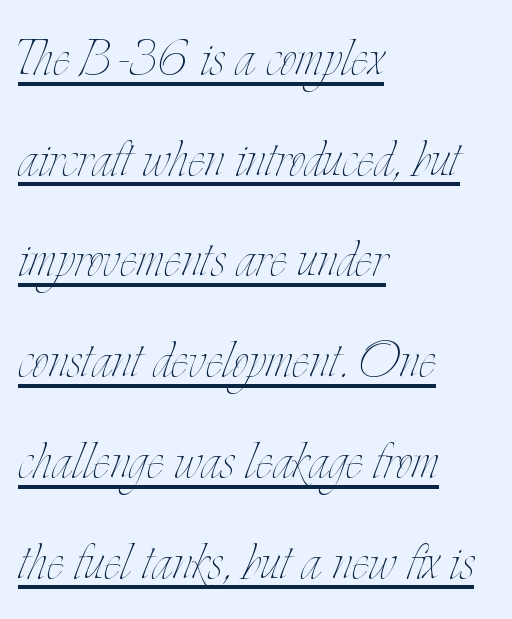
{"bold": "no", "weight": "thin", "width": "condensed", "stroke_contrast": "low", "x_height": "small", "monospaced": "no", "underline": "yes", "align": "left", "line_spacing": "normal", "line_spacing_ratio": 1.55, "letter_spacing": "normal", "letter_spacing_em": 0.0, "glyph_px": 65}
